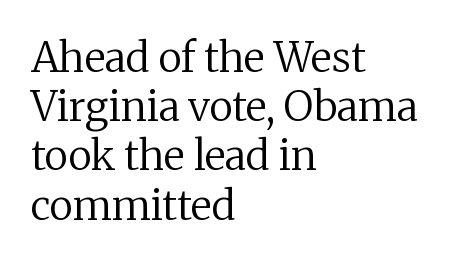
{"serif": "yes", "italic": "no", "bold": "no", "weight": "regular", "width": "normal", "stroke_contrast": "medium", "x_height": "medium", "monospaced": "no", "underline": "no", "align": "left", "line_spacing_ratio": 1.2, "letter_spacing": "normal", "letter_spacing_em": 0.0, "glyph_px": 41}
